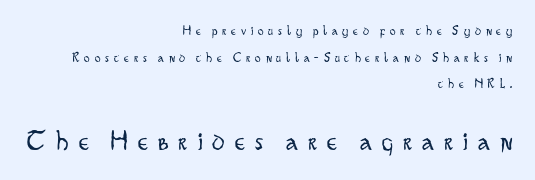
The image shows 29 px light, condensed sans-serif type, upright; set right-aligned, loose line spacing (1.91x), unusually wide letter spacing (+0.35 em), not underlined; the second (bottom) block is 2.07x larger; low stroke contrast and a small x-height.
